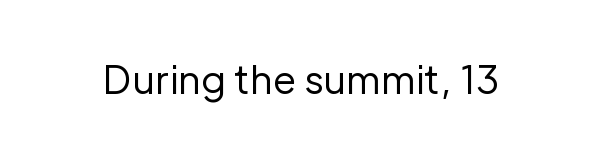
The image shows 38 px regular-weight sans-serif type, upright; set normal letter spacing, not underlined; low stroke contrast and a medium x-height.
